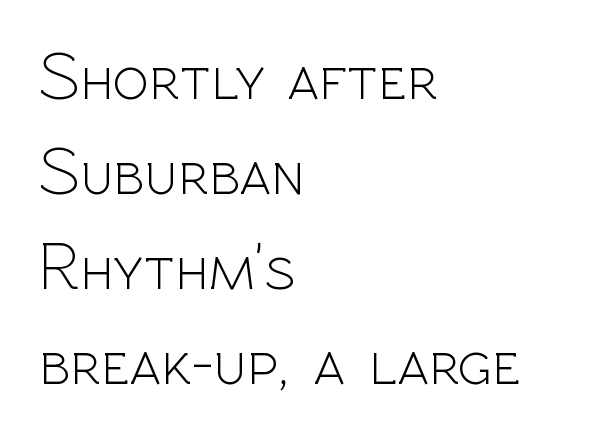
{"serif": "no", "italic": "no", "bold": "no", "weight": "light", "width": "normal", "x_height": "medium", "monospaced": "no", "underline": "no", "align": "left", "line_spacing": "normal", "line_spacing_ratio": 1.42, "letter_spacing": "normal", "letter_spacing_em": 0.0, "glyph_px": 67}
